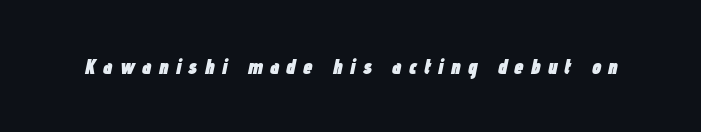
Q: Is the text bold? A: Yes.
Q: Is the text italic (slanted)? A: Yes, it leans right by about 12 degrees.
Q: Is the text underlined? A: No.
Q: Is the spacing between letters normal or unusually wide? A: Unusually wide.
